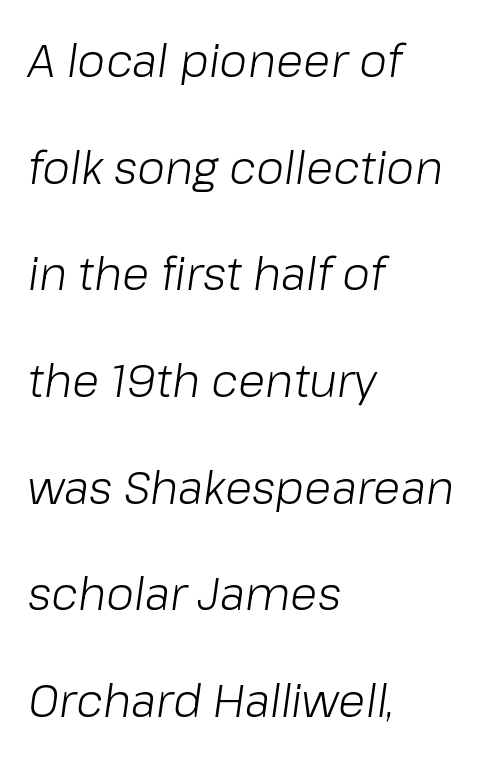
{"italic": "yes", "lean": "right", "slant_degrees": 8, "bold": "no", "weight": "light", "width": "normal", "stroke_contrast": "low", "x_height": "medium", "monospaced": "no", "underline": "no", "align": "left", "line_spacing": "loose", "line_spacing_ratio": 2.37, "letter_spacing": "normal", "letter_spacing_em": 0.0, "glyph_px": 45}
